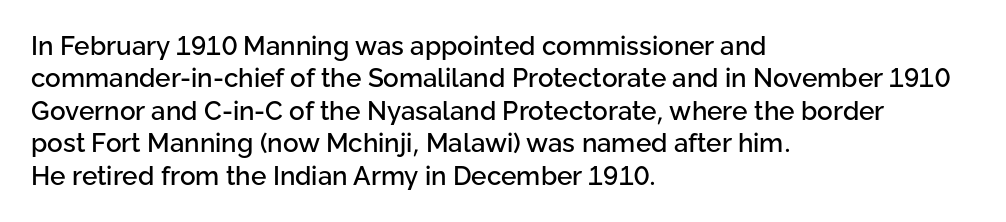
Q: Is the text italic (slanted)? A: No, it is upright.
Q: Is the text underlined? A: No.
Q: How is the paragraph aligned? A: Left-aligned.
Q: Is the spacing between letters normal or unusually wide? A: Normal.
Q: Is the spacing between lines tight, normal or loose? A: Normal.
